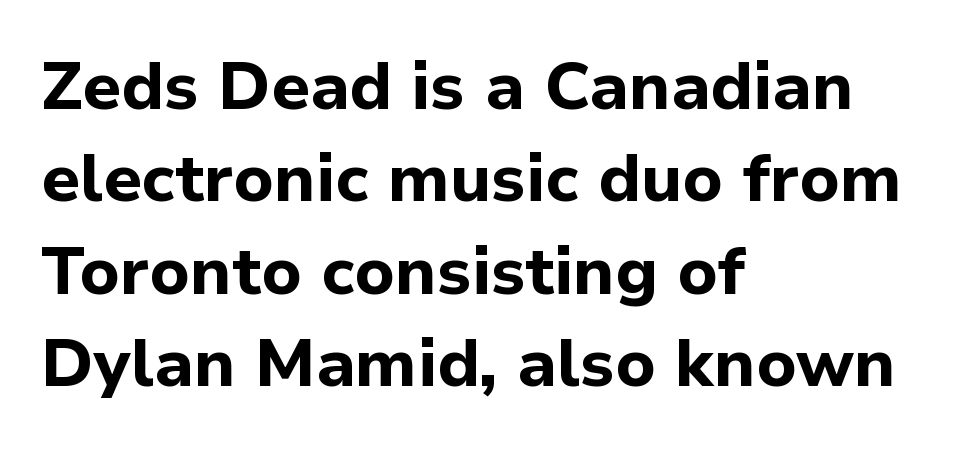
Grotesque or geometric, the face here clearly has no serifs. The paragraph has a hard left edge and a soft right edge. Think of a printed novel: that variable character pitch is what you see here. Unlike italic type, these characters show no tilt at all.
